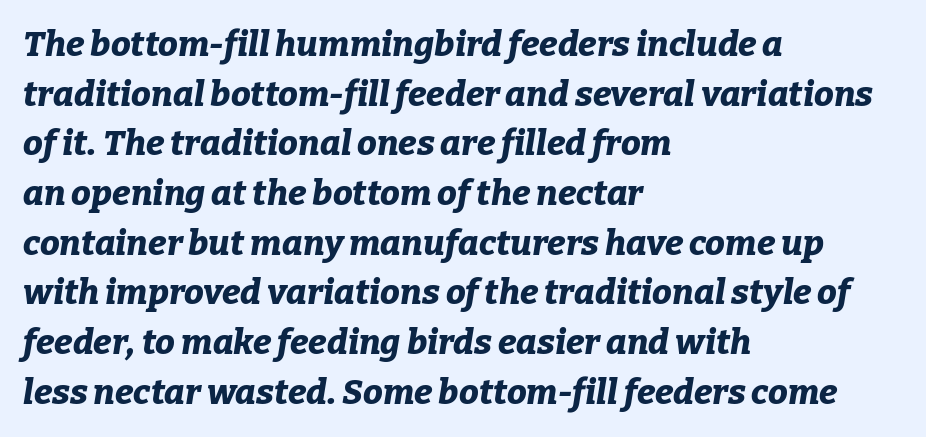
{"italic": "yes", "lean": "right", "slant_degrees": 9, "bold": "yes", "weight": "bold", "width": "normal", "stroke_contrast": "low", "x_height": "medium", "monospaced": "no", "underline": "no", "align": "left", "line_spacing": "normal", "line_spacing_ratio": 1.42, "letter_spacing": "normal", "letter_spacing_em": 0.0, "glyph_px": 35}
